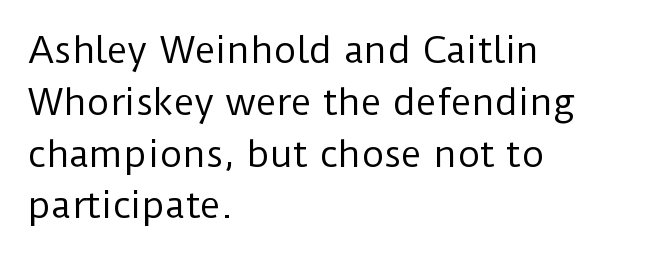
Type without underlining. Think of a printed novel: that variable character pitch is what you see here. Nope, not italic — everything's standing straight. The rendering anchors every line to the left-hand side. The font family rendered here belongs to the sans-serif group. The passage shown stacks its lines at a standard gap.
